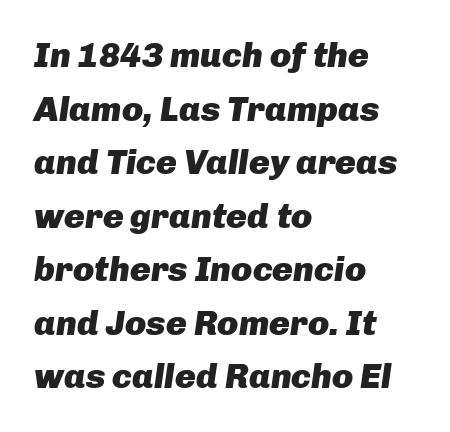
The image shows 35 px heavy type, italic (leaning right); set left-aligned, normal line spacing (1.53x), normal letter spacing, not underlined; low stroke contrast and a medium x-height.
